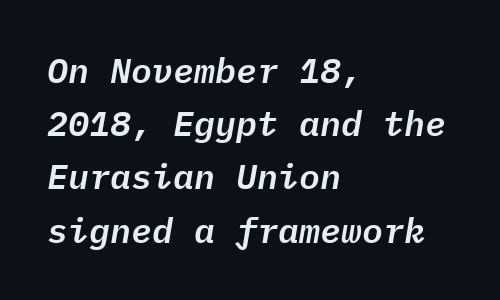
Short note: letters normally spaced. Visually the block forms a straight wall on the left and a jagged coastline on the right. Characters are canted at an angle relative to the baseline's perpendicular. How would I describe the line gaps? Plain and ordinary.
